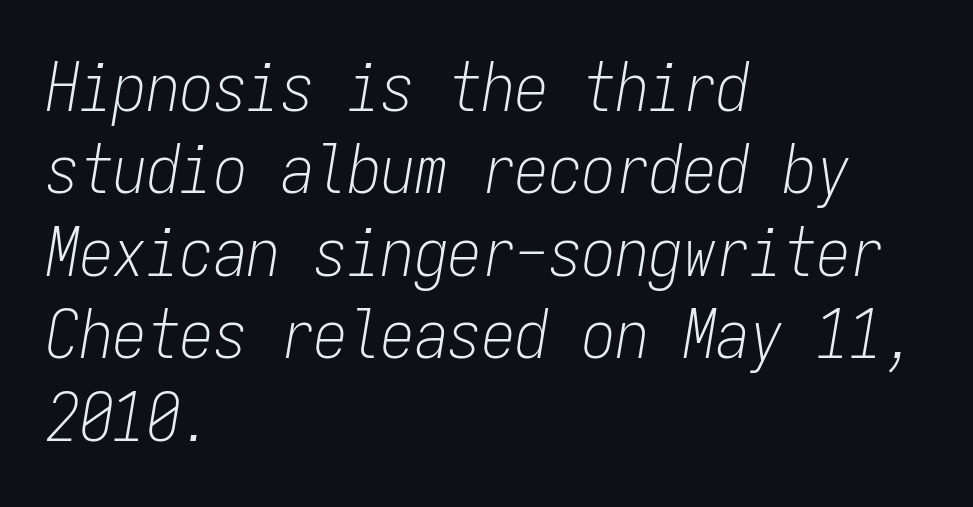
The image shows 67 px light, condensed type, italic (leaning right), monospaced; set left-aligned, line spacing 1.23x, normal letter spacing, not underlined; low stroke contrast and a medium x-height.
